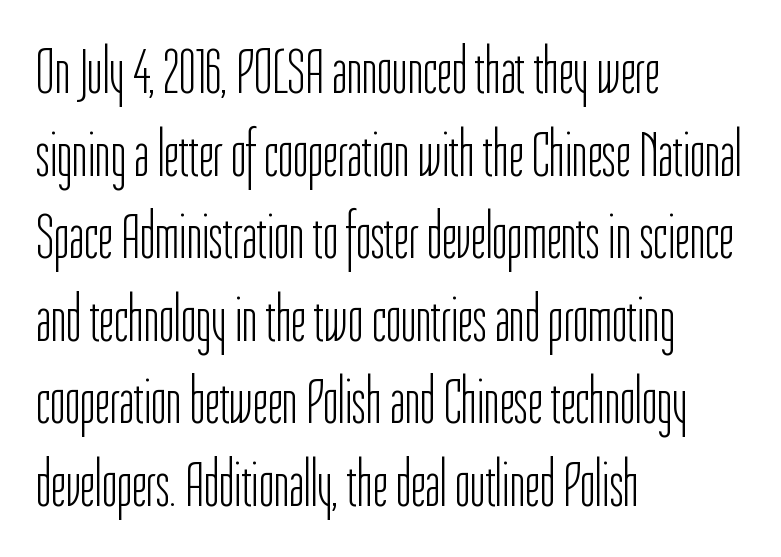
The letterforms sit shoulder to shoulder at normal distance. Quick note: not italic, upright. This sample has the flowing, uneven cadence of proportional lettering. Regarding leading, the lines here are spaced in the standard way. Weight: regular or lighter.
